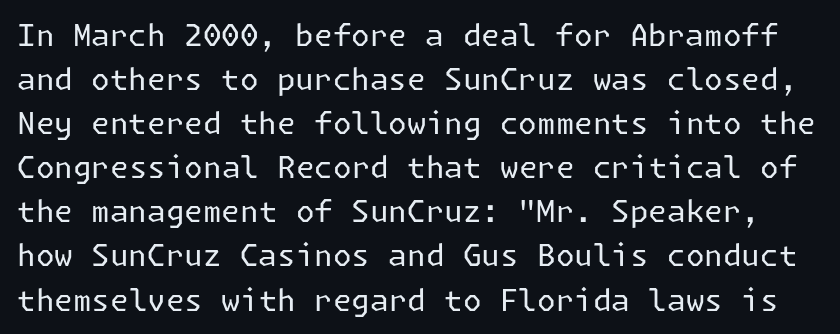
Q: Is the text bold? A: No.
Q: Is the text italic (slanted)? A: No, it is upright.
Q: Is the typeface a serif or a sans-serif typeface? A: Sans-serif.
Q: Is the text underlined? A: No.
Q: Is the spacing between letters normal or unusually wide? A: Normal.
Q: Is the spacing between lines tight, normal or loose? A: Normal.
Q: Width (condensed, normal, or wide)? A: Normal.
Q: Stroke contrast? A: Low.
Q: x-height? A: Medium.
